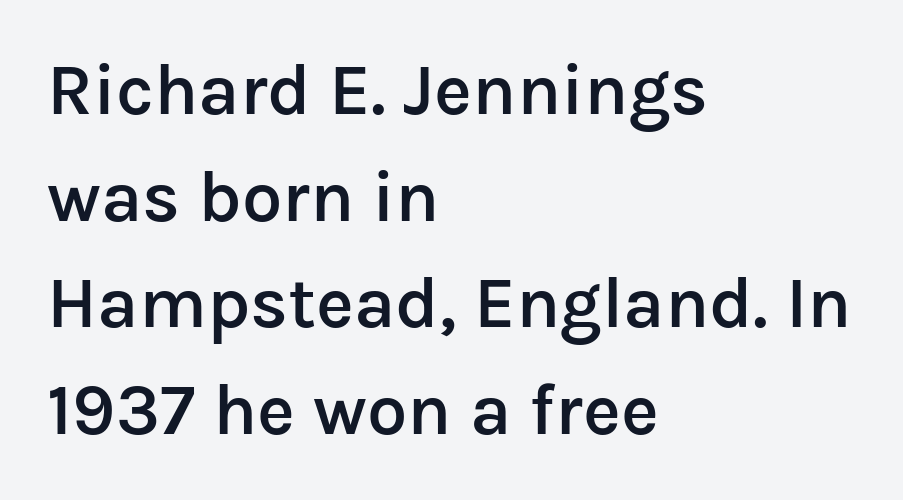
The image shows 72 px semibold sans-serif type, upright; set left-aligned, normal line spacing (1.48x), normal letter spacing, not underlined; low stroke contrast and a medium x-height.
